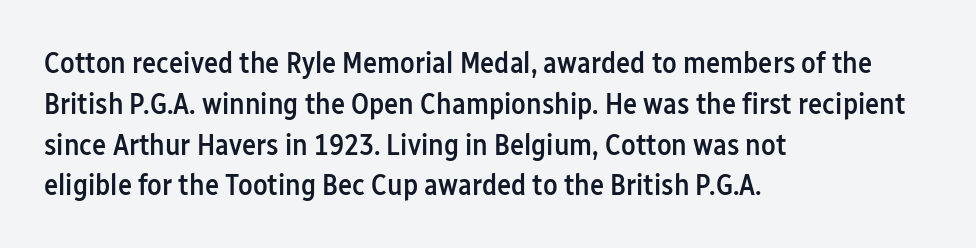
Short note: letters normally spaced. Left-aligned paragraph, ragged on the right. Vertically, the passage feels balanced, rows spaced as you'd expect. A typesetter would call this proportional, since set widths differ per character.
